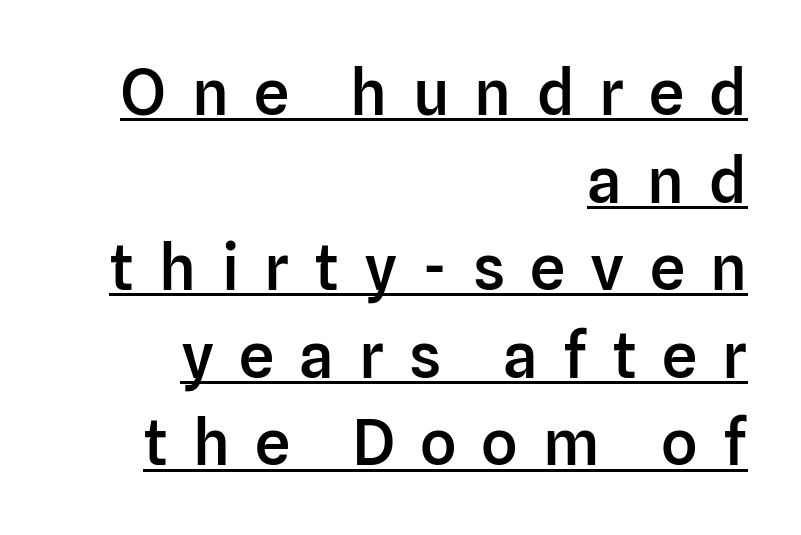
The image shows 63 px semibold sans-serif type, upright; set right-aligned, normal line spacing (1.39x), unusually wide letter spacing (+0.4 em), underlined; low stroke contrast and a medium x-height.
